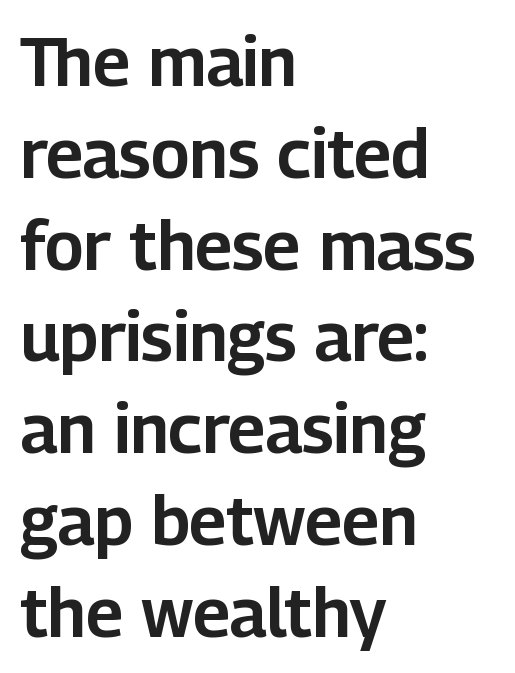
The foot of each line stays bare and open. The text was rendered using a sans face with plain stroke endings. Each letter keeps its own natural width here, so spacing adapts to shape. Quick note: interline space is typical. The gaps between neighbouring characters are ordinary and unremarkable.
